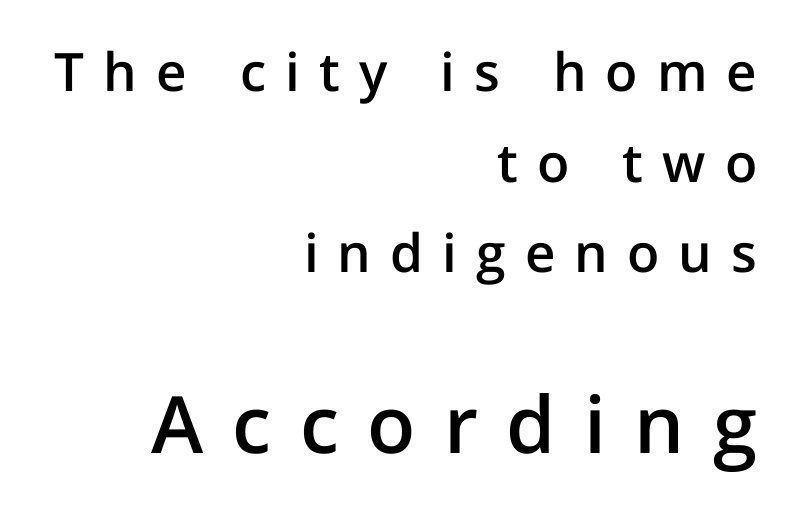
Line ends are locked; line starts wander. This is roman type, the default non-slanted kind. You could not count columns in this text — the font is proportionally spaced. Each glyph is drawn with semibold strokes, heavier than normal yet not fully bold. Regarding serifs, this sample does without them.
